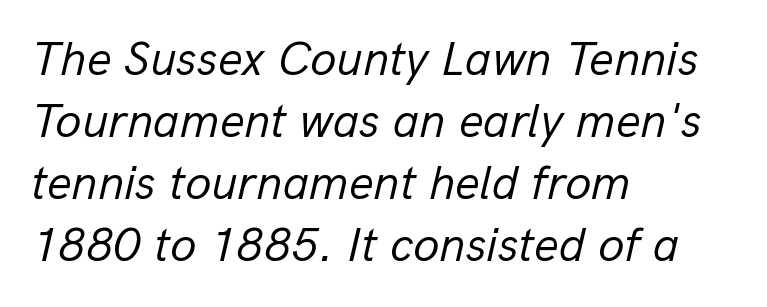
Q: Is the text bold? A: No.
Q: Is the text italic (slanted)? A: Yes, it leans right by about 13 degrees.
Q: Is the text underlined? A: No.
Q: How is the paragraph aligned? A: Left-aligned.
Q: Is the spacing between letters normal or unusually wide? A: Normal.
Q: Is the spacing between lines tight, normal or loose? A: Normal.
Q: Width (condensed, normal, or wide)? A: Normal.
Q: Stroke contrast? A: Low.
Q: x-height? A: Medium.
Q: Monospaced? A: No.
